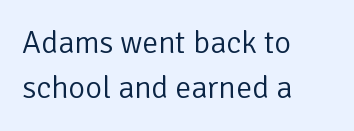
{"serif": "no", "italic": "no", "bold": "no", "weight": "light", "width": "normal", "stroke_contrast": "low", "x_height": "medium", "monospaced": "no", "underline": "no", "align": "left", "line_spacing": "normal", "line_spacing_ratio": 1.42, "letter_spacing": "normal", "letter_spacing_em": 0.0, "glyph_px": 32}
